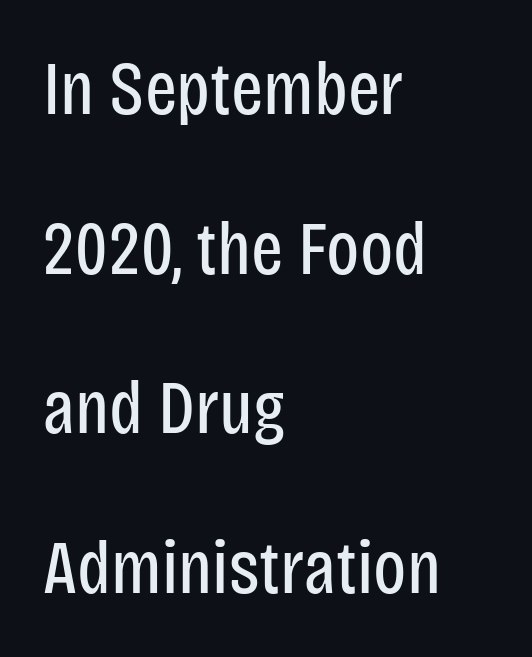
Q: Is the text bold? A: No.
Q: Is the text italic (slanted)? A: No, it is upright.
Q: Is the typeface a serif or a sans-serif typeface? A: Sans-serif.
Q: Is the text underlined? A: No.
Q: How is the paragraph aligned? A: Left-aligned.
Q: Is the spacing between letters normal or unusually wide? A: Normal.
Q: Is the spacing between lines tight, normal or loose? A: Loose.
Q: Width (condensed, normal, or wide)? A: Condensed.
Q: Stroke contrast? A: Low.
Q: x-height? A: Large.
Q: Monospaced? A: No.
